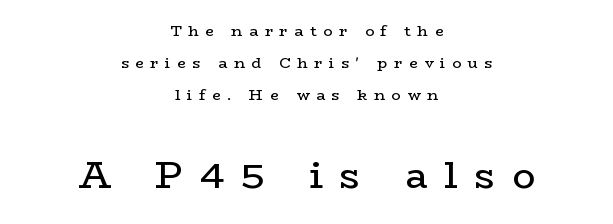
{"serif": "yes", "italic": "no", "bold": "no", "weight": "regular", "width": "wide", "stroke_contrast": "low", "x_height": "medium", "monospaced": "no", "underline": "no", "align": "center", "line_spacing": "loose", "line_spacing_ratio": 2.12, "letter_spacing": "wide", "letter_spacing_em": 0.44, "larger_block": "second", "size_ratio": 2.53, "glyph_px": 38}
